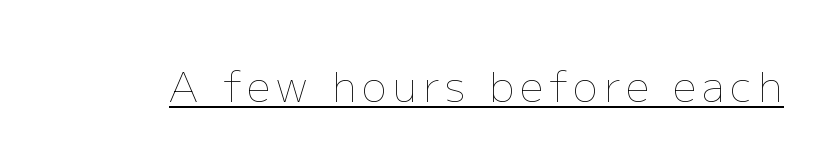
{"italic": "no", "bold": "no", "weight": "thin", "width": "normal", "stroke_contrast": "low", "x_height": "medium", "monospaced": "no", "underline": "yes", "glyph_px": 42}
